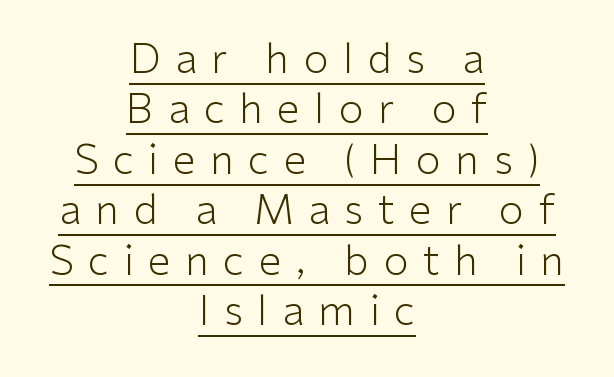
{"serif": "no", "italic": "no", "bold": "no", "weight": "light", "width": "normal", "stroke_contrast": "low", "x_height": "medium", "monospaced": "no", "underline": "yes", "align": "center", "line_spacing_ratio": 1.23, "letter_spacing": "wide", "letter_spacing_em": 0.35, "glyph_px": 41}
